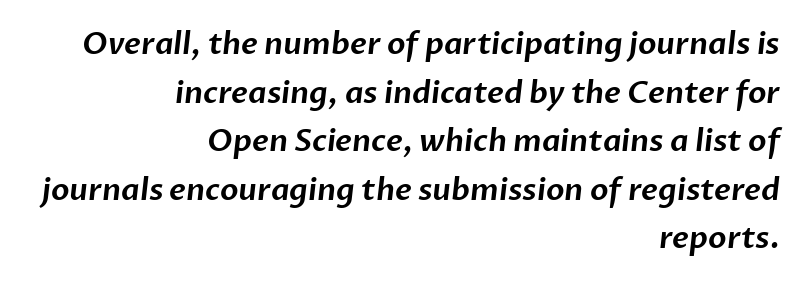
The image shows 30 px sans-serif type; set right-aligned, normal line spacing (1.62x), normal letter spacing, not underlined; low stroke contrast and a medium x-height.
